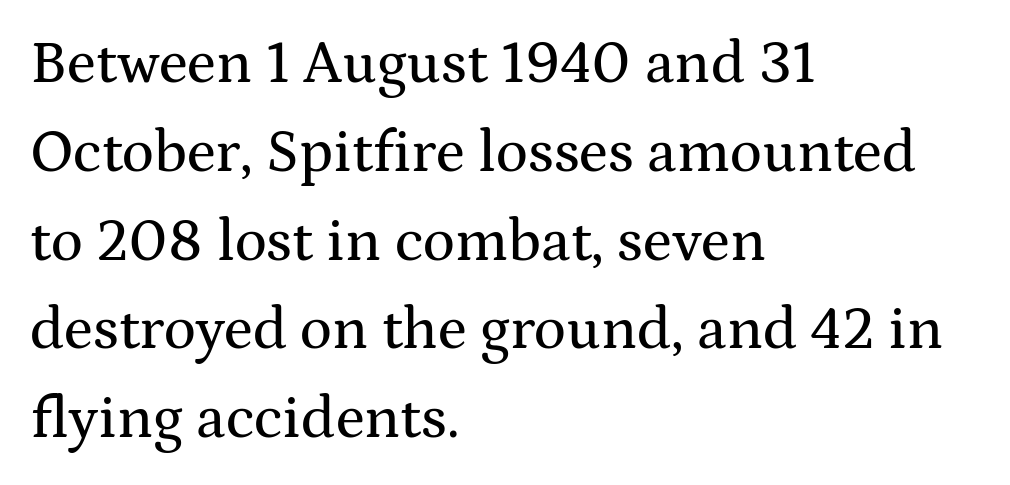
The image shows 60 px wide serif type, upright; set left-aligned, normal line spacing (1.48x), normal letter spacing, not underlined; medium stroke contrast and a medium x-height.
